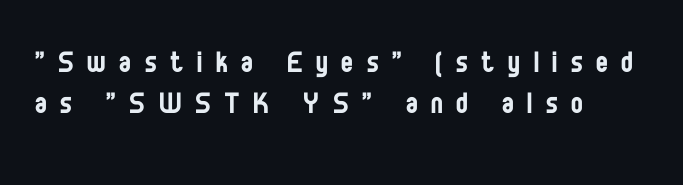
Q: Is the text bold? A: No.
Q: Is the text italic (slanted)? A: No, it is upright.
Q: Is the typeface a serif or a sans-serif typeface? A: Sans-serif.
Q: Is the text underlined? A: No.
Q: How is the paragraph aligned? A: Left-aligned.
Q: Is the spacing between letters normal or unusually wide? A: Unusually wide.
Q: Width (condensed, normal, or wide)? A: Condensed.
Q: Stroke contrast? A: Low.
Q: x-height? A: Large.
Q: Monospaced? A: No.
